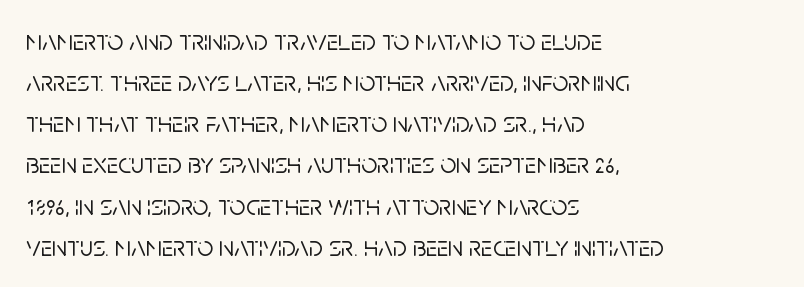
The image shows 28 px sans-serif type, upright; set left-aligned, normal line spacing (1.47x), normal letter spacing, not underlined; low stroke contrast and a large x-height.
